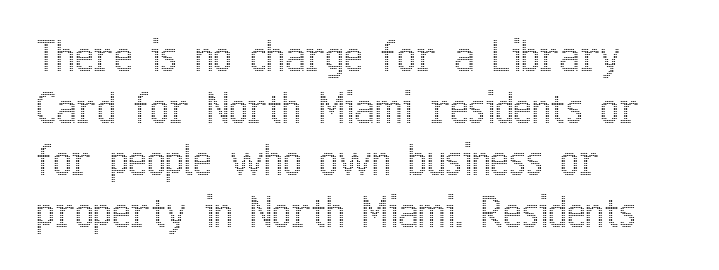
{"italic": "no", "width": "condensed", "x_height": "medium", "monospaced": "no", "underline": "no", "align": "left", "line_spacing": "normal", "line_spacing_ratio": 1.3, "letter_spacing": "normal", "letter_spacing_em": 0.0, "glyph_px": 40}
